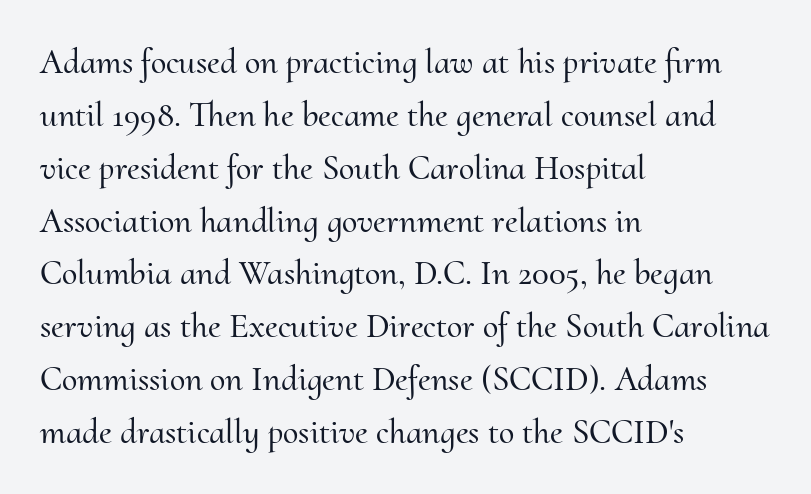
Q: Is the text italic (slanted)? A: No, it is upright.
Q: Is the typeface a serif or a sans-serif typeface? A: Serif.
Q: Is the text underlined? A: No.
Q: How is the paragraph aligned? A: Left-aligned.
Q: Is the spacing between letters normal or unusually wide? A: Normal.
Q: Is the spacing between lines tight, normal or loose? A: Normal.
Q: Width (condensed, normal, or wide)? A: Normal.
Q: Stroke contrast? A: Medium.
Q: x-height? A: Small.
Q: Monospaced? A: No.
